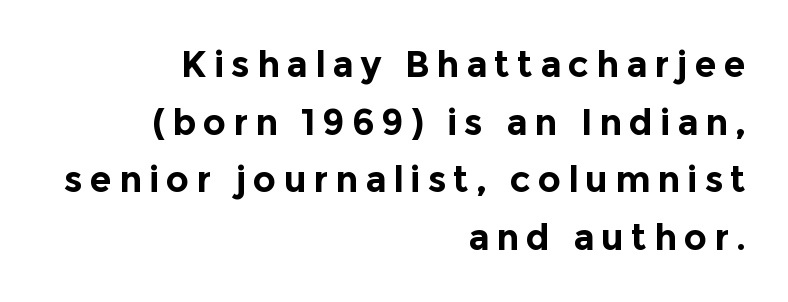
The image shows 36 px bold sans-serif type, upright; set right-aligned, normal line spacing (1.6x), not underlined; a medium x-height.
